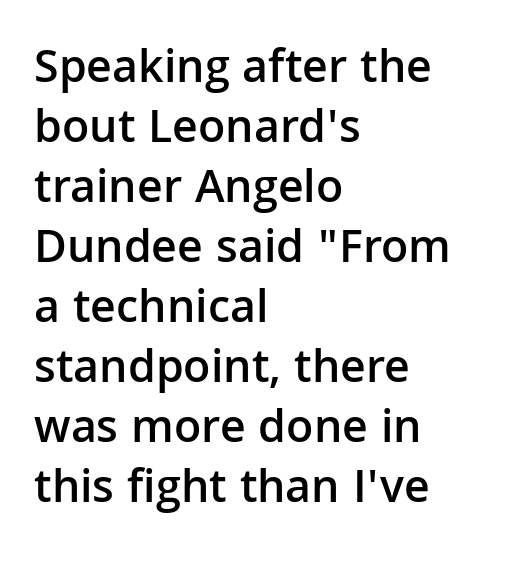
Q: Is the text bold? A: Semi-bold.
Q: Is the text italic (slanted)? A: No, it is upright.
Q: Is the typeface a serif or a sans-serif typeface? A: Sans-serif.
Q: Is the text underlined? A: No.
Q: How is the paragraph aligned? A: Left-aligned.
Q: Is the spacing between letters normal or unusually wide? A: Normal.
Q: Is the spacing between lines tight, normal or loose? A: Normal.
Q: Width (condensed, normal, or wide)? A: Normal.
Q: Stroke contrast? A: Low.
Q: x-height? A: Medium.
Q: Monospaced? A: No.
